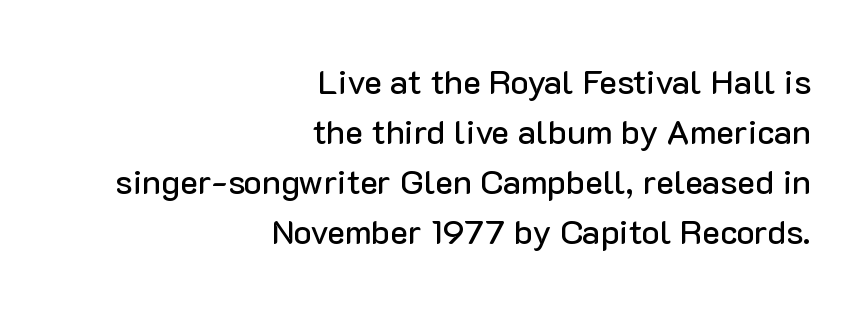
The font family rendered here belongs to the sans-serif group. Is this a fixed-width face? No — the glyphs have proportional, varying widths. This is the regular roman posture of the typeface. Type without underlining. Honestly, the letter spacing is just normal — you wouldn't notice it.
